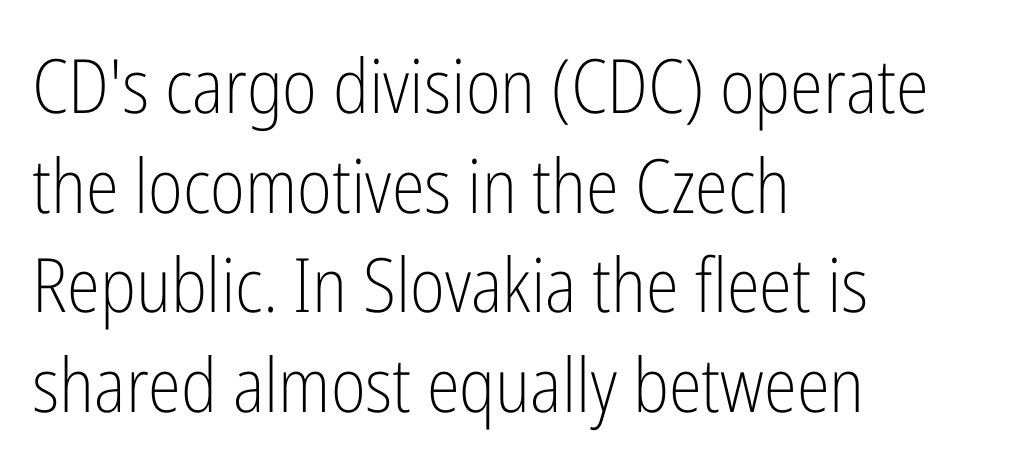
{"serif": "no", "italic": "no", "bold": "no", "weight": "light", "width": "condensed", "stroke_contrast": "low", "x_height": "medium", "monospaced": "no", "underline": "no", "align": "left", "line_spacing": "normal", "line_spacing_ratio": 1.33, "letter_spacing": "normal", "letter_spacing_em": 0.0, "glyph_px": 75}
